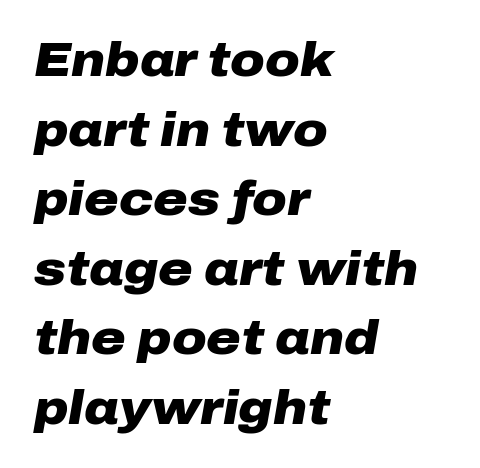
The rendering uses a moderate line-height, typical for paragraphs. This rendering uses left alignment, leaving the right contour irregular. Style check: oblique. Caption: bold face, heavy strokes.
